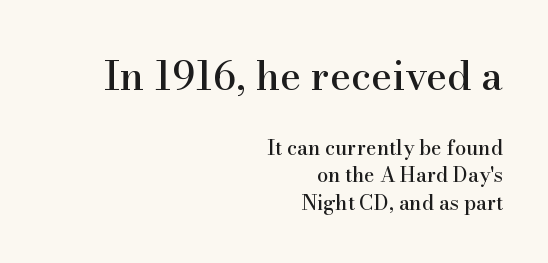
Think of a printed novel: that variable character pitch is what you see here. The rendering uses a moderate line-height, typical for paragraphs. Look at the bottom of the vertical strokes: they flare into serifs here. Note: larger setting up top, smaller setting below. No extra tracking has been applied to these lines. The typography opts for an upright posture over an oblique one.
